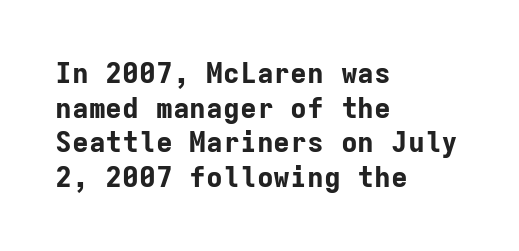
Descender tails drop into unmarked territory. This rendering leaves character spacing at its baseline value. In terms of weight, the rendering is a true, heavy bold. These lines are rendered in a fixed-pitch font. Grotesque or geometric, the face here clearly has no serifs.
